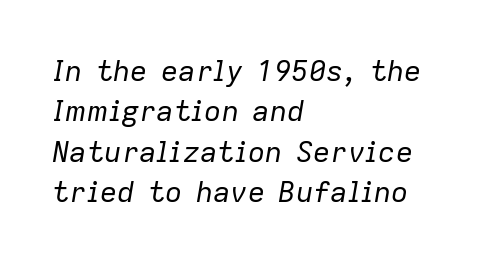
The image shows 29 px regular-weight type, italic (leaning right); set left-aligned, normal line spacing (1.39x), normal letter spacing, not underlined; low stroke contrast and a medium x-height.
